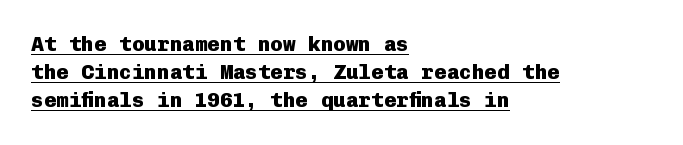
The image shows 21 px bold type, upright; set left-aligned, normal line spacing (1.34x), normal letter spacing, underlined.
